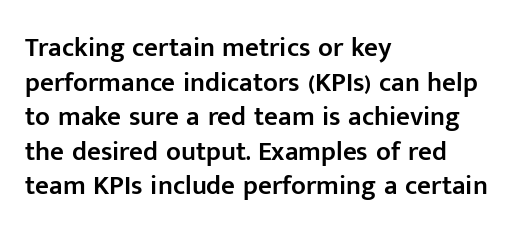
{"italic": "no", "bold": "semi", "underline": "no", "align": "left", "line_spacing": "normal", "line_spacing_ratio": 1.28, "letter_spacing": "normal", "letter_spacing_em": 0.0, "glyph_px": 27}
